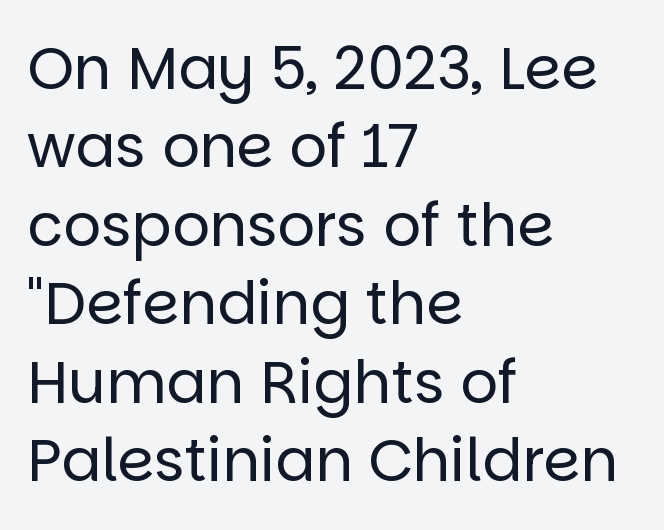
Q: Is the text bold? A: No.
Q: Is the text italic (slanted)? A: No, it is upright.
Q: Is the typeface a serif or a sans-serif typeface? A: Sans-serif.
Q: Is the text underlined? A: No.
Q: How is the paragraph aligned? A: Left-aligned.
Q: Is the spacing between letters normal or unusually wide? A: Normal.
Q: Is the spacing between lines tight, normal or loose? A: Normal.
Q: Width (condensed, normal, or wide)? A: Normal.
Q: Stroke contrast? A: Low.
Q: x-height? A: Large.
Q: Monospaced? A: No.
